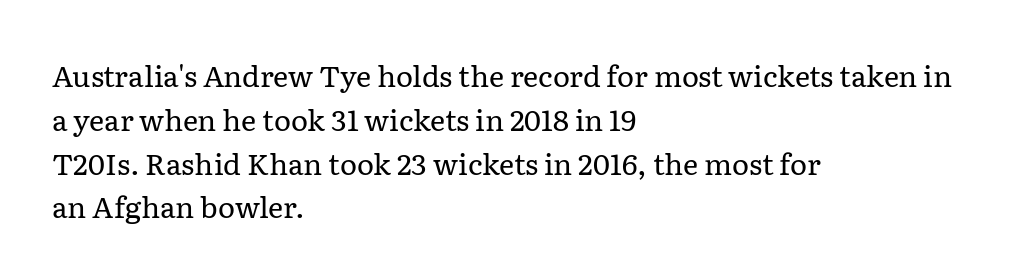
Q: Is the text bold? A: No.
Q: Is the text italic (slanted)? A: No, it is upright.
Q: Is the typeface a serif or a sans-serif typeface? A: Serif.
Q: Is the text underlined? A: No.
Q: How is the paragraph aligned? A: Left-aligned.
Q: Is the spacing between letters normal or unusually wide? A: Normal.
Q: Is the spacing between lines tight, normal or loose? A: Normal.
Q: Width (condensed, normal, or wide)? A: Normal.
Q: Stroke contrast? A: Low.
Q: x-height? A: Medium.
Q: Monospaced? A: No.
